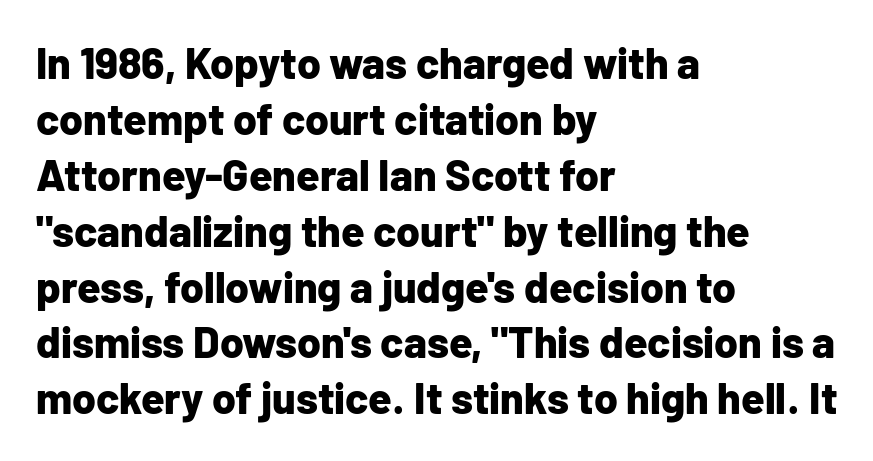
The image shows 43 px bold sans-serif type, upright; set left-aligned, normal line spacing (1.3x), normal letter spacing, not underlined; low stroke contrast and a medium x-height.
